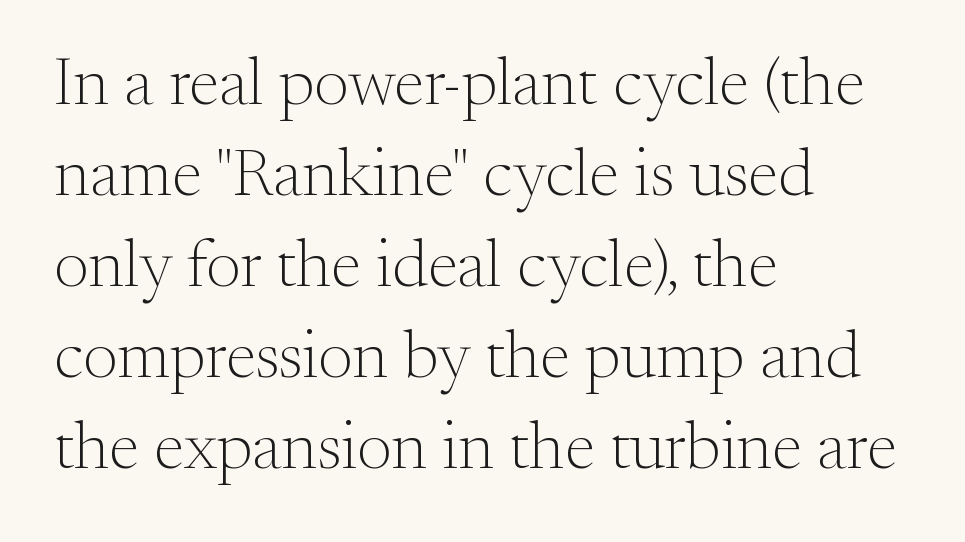
The image shows 68 px light serif type, upright; set left-aligned, normal line spacing (1.34x), normal letter spacing, not underlined; medium stroke contrast and a small x-height.
